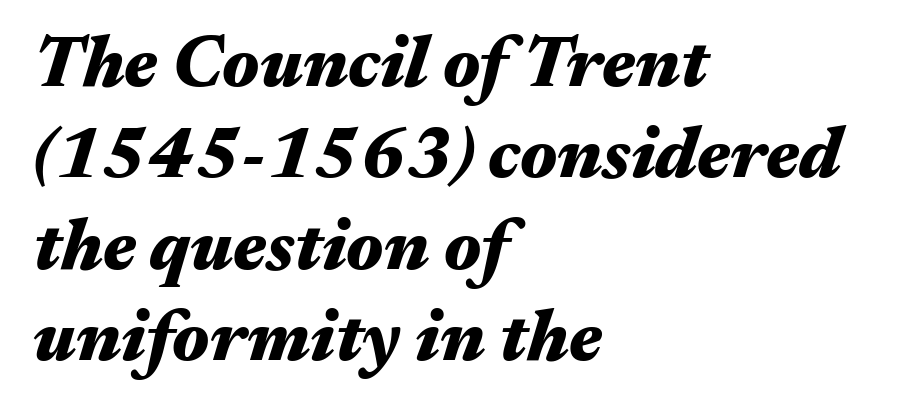
Q: Is the text bold? A: Yes.
Q: Is the text italic (slanted)? A: Yes, it leans right by about 17 degrees.
Q: Is the text underlined? A: No.
Q: How is the paragraph aligned? A: Left-aligned.
Q: Is the spacing between letters normal or unusually wide? A: Normal.
Q: Is the spacing between lines tight, normal or loose? A: Normal.
Q: Width (condensed, normal, or wide)? A: Wide.
Q: Stroke contrast? A: Medium.
Q: x-height? A: Medium.
Q: Monospaced? A: No.
